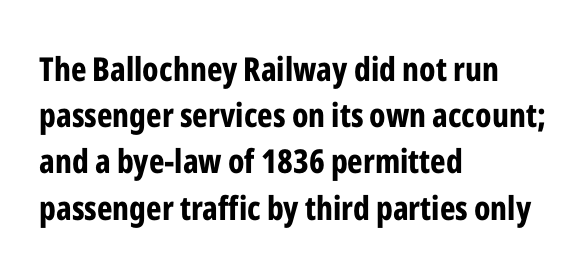
The typography opts for an upright posture over an oblique one. Grotesque or geometric, the face here clearly has no serifs. The gaps between neighbouring characters are ordinary and unremarkable. Underline: absent. If you drew a ruler down the left edge, every line would touch it.
